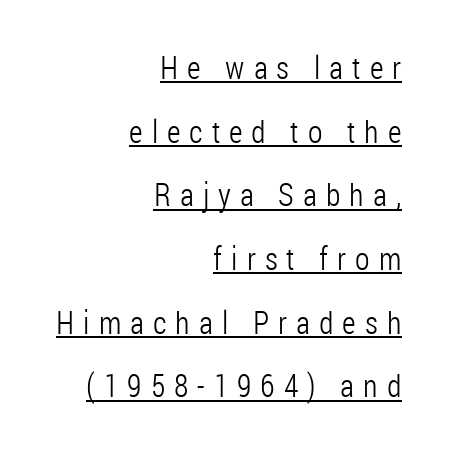
The image shows 32 px light, condensed sans-serif type, upright; set right-aligned, loose line spacing (1.99x), unusually wide letter spacing (+0.28 em), underlined; low stroke contrast and a medium x-height.
